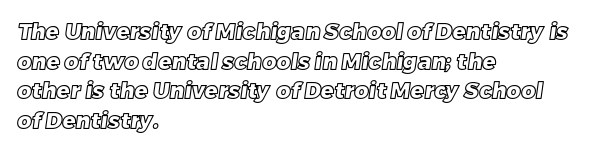
Q: Is the text underlined? A: No.
Q: How is the paragraph aligned? A: Left-aligned.
Q: Is the spacing between letters normal or unusually wide? A: Normal.
Q: Is the spacing between lines tight, normal or loose? A: Normal.
